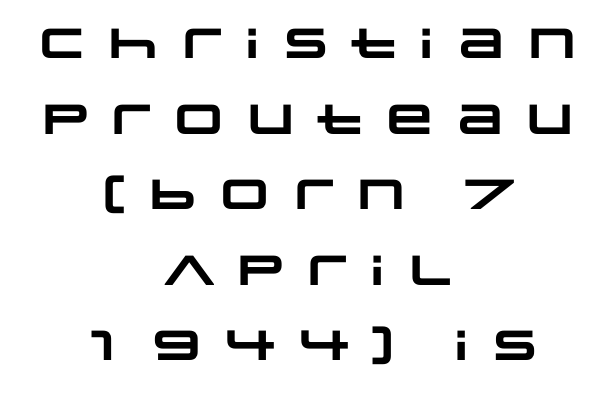
Only glyphs here, with clear space below each row. Inter-character spacing is expanded well beyond the font's built-in metrics. The text block is weighted toward neither margin, spreading evenly from the middle. Proportional: the letters do not fall into vertical columns. Caption: bold face, heavy strokes.
